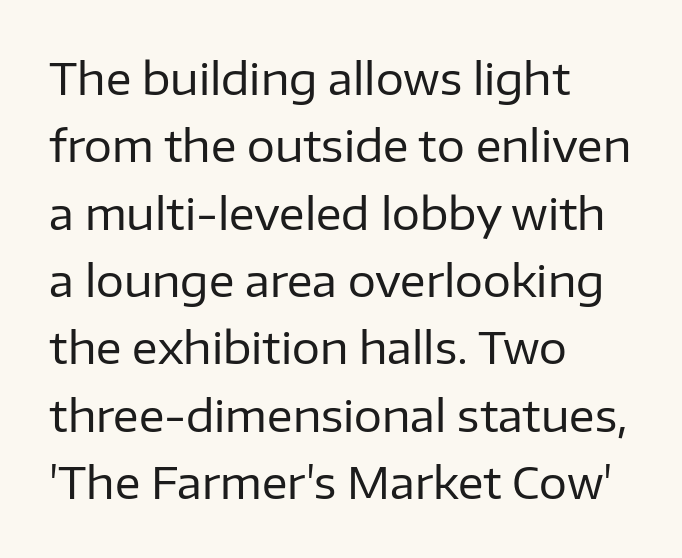
Q: Is the text bold? A: No.
Q: Is the text italic (slanted)? A: No, it is upright.
Q: Is the typeface a serif or a sans-serif typeface? A: Sans-serif.
Q: Is the text underlined? A: No.
Q: How is the paragraph aligned? A: Left-aligned.
Q: Is the spacing between letters normal or unusually wide? A: Normal.
Q: Is the spacing between lines tight, normal or loose? A: Normal.
Q: Width (condensed, normal, or wide)? A: Normal.
Q: Stroke contrast? A: Low.
Q: x-height? A: Medium.
Q: Monospaced? A: No.
